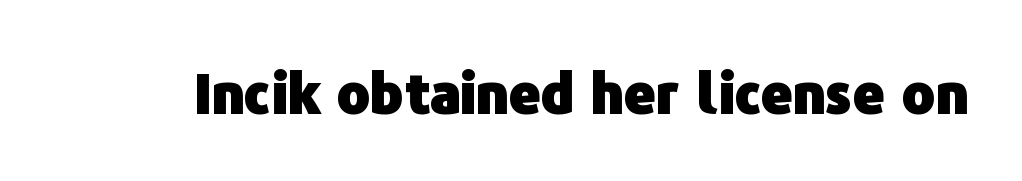
The image shows 55 px heavy sans-serif type, upright; set normal letter spacing, not underlined; low stroke contrast and a medium x-height.
